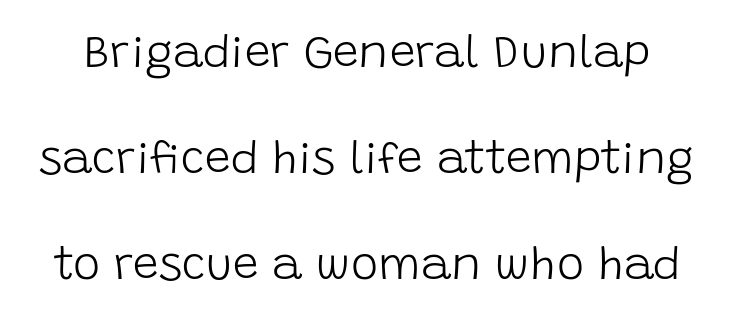
{"serif": "no", "italic": "no", "bold": "no", "weight": "light", "width": "normal", "stroke_contrast": "low", "x_height": "large", "monospaced": "no", "underline": "no", "line_spacing": "loose", "line_spacing_ratio": 2.3, "letter_spacing": "normal", "letter_spacing_em": 0.0, "glyph_px": 46}
